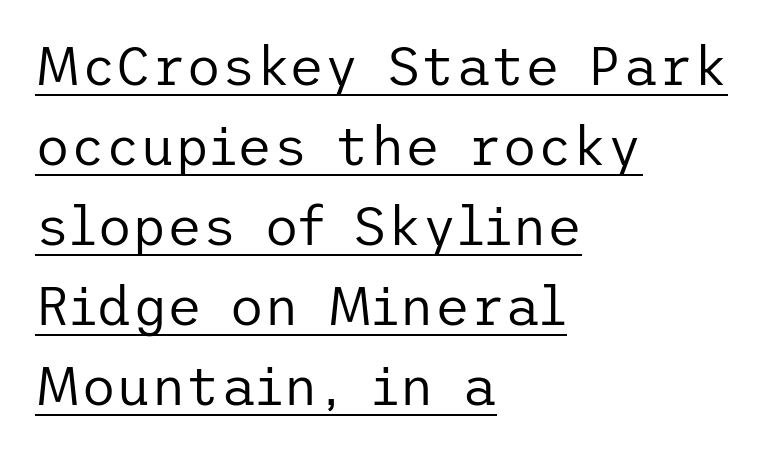
The image shows 54 px regular-weight sans-serif type, upright; set left-aligned, normal line spacing (1.48x), normal letter spacing, underlined; low stroke contrast and a medium x-height.
